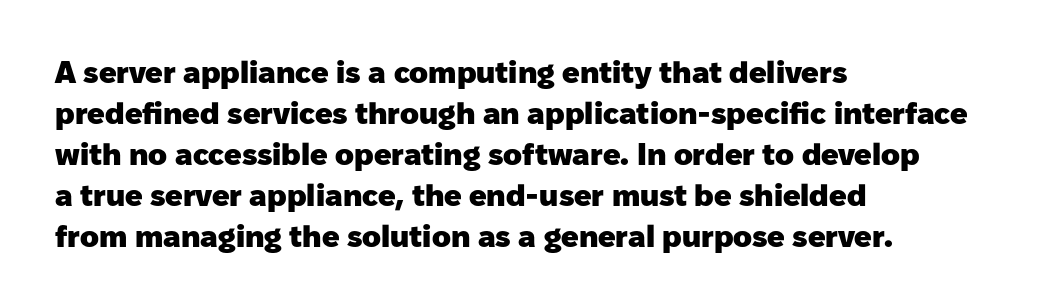
Do the characters align in a grid? No, the font is proportional. Classification — sans serif. Emphasis by weight is at full strength: bold. Summary of vertical rhythm: regular, with standard interline spacing.
